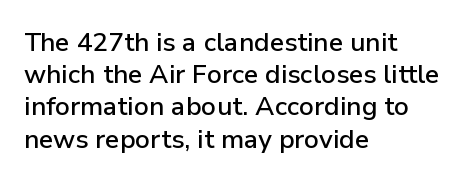
The image shows 26 px text type, upright; set left-aligned, line spacing 1.24x, normal letter spacing, not underlined.
